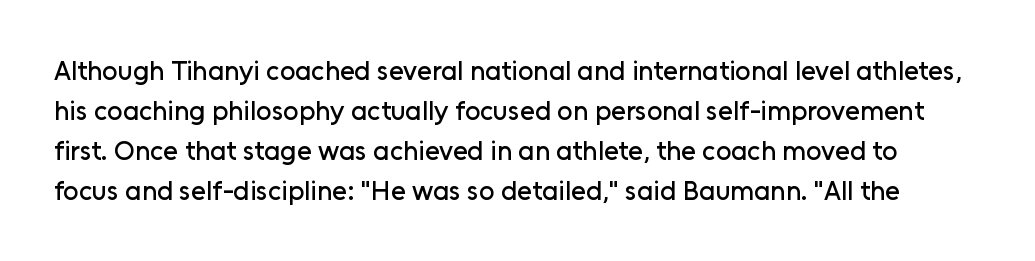
The gap between lines stays unmarked. The face used here is rendered with its standard letterfit. The vertical gap from one line to the next is medium. This is roman type, the default non-slanted kind.
